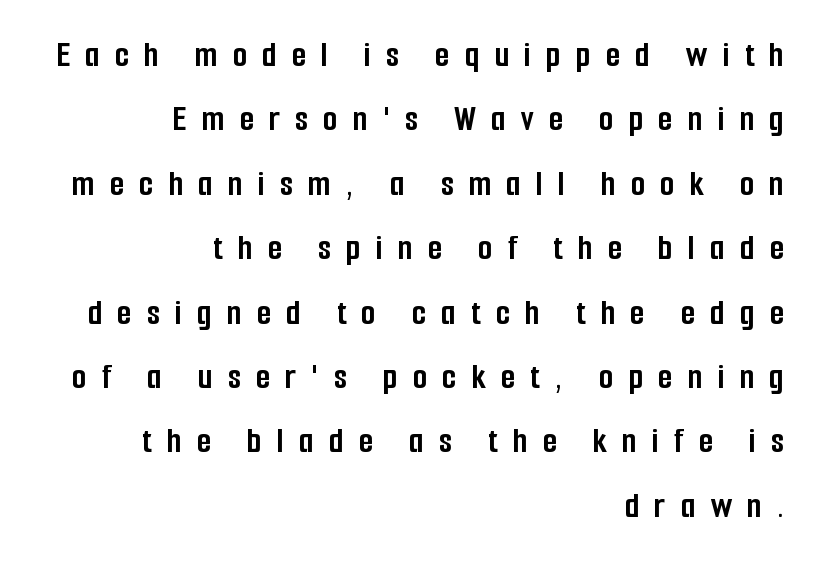
The image shows 37 px semibold, condensed sans-serif type, upright; set right-aligned, line spacing 1.74x, unusually wide letter spacing (+0.41 em), not underlined; low stroke contrast and a medium x-height.
